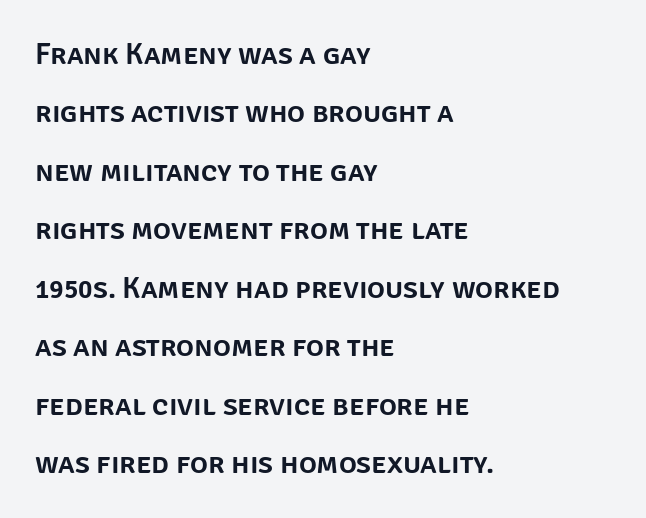
Q: Is the text italic (slanted)? A: No, it is upright.
Q: Is the typeface a serif or a sans-serif typeface? A: Sans-serif.
Q: Is the text underlined? A: No.
Q: How is the paragraph aligned? A: Left-aligned.
Q: Is the spacing between letters normal or unusually wide? A: Normal.
Q: Is the spacing between lines tight, normal or loose? A: Loose.
Q: Width (condensed, normal, or wide)? A: Normal.
Q: Stroke contrast? A: Low.
Q: x-height? A: Large.
Q: Monospaced? A: No.
